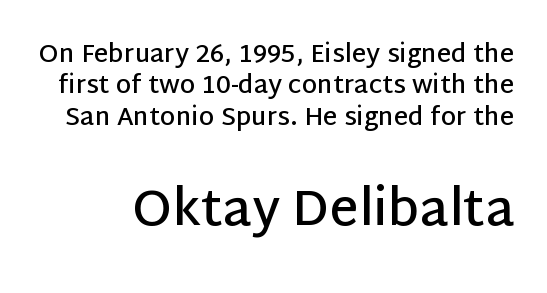
The image shows 50 px semibold sans-serif type, upright; set normal line spacing (1.26x), normal letter spacing, not underlined; the second (bottom) block is 2.0x larger; low stroke contrast and a large x-height.
